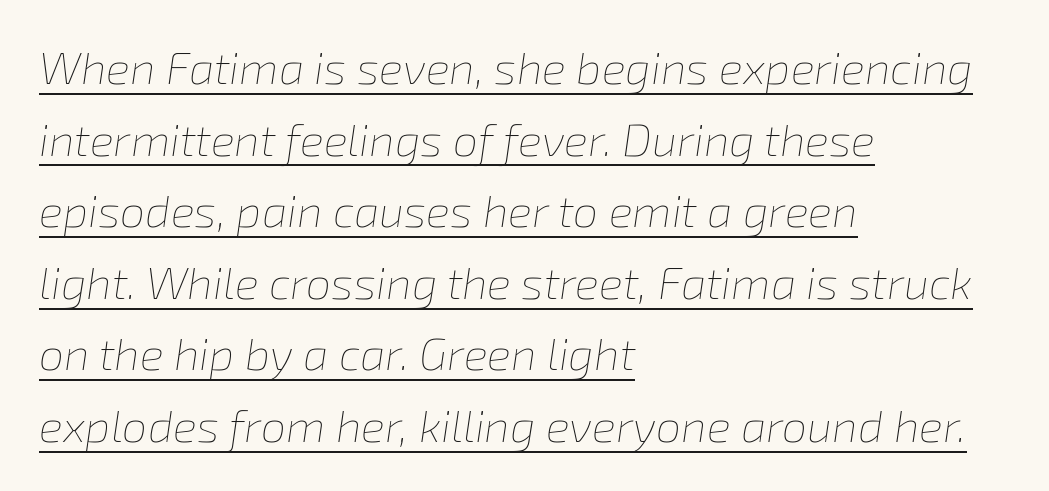
The image shows 45 px thin type, italic (leaning right); set left-aligned, normal line spacing (1.59x), normal letter spacing, underlined; low stroke contrast and a medium x-height.
